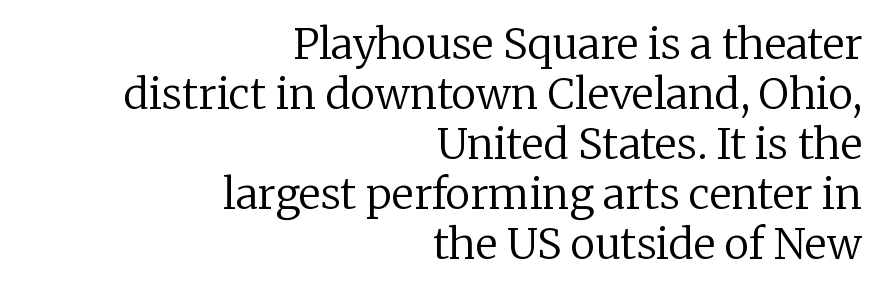
The image shows 42 px regular-weight serif type, upright; set right-aligned, line spacing 1.19x, normal letter spacing, not underlined; low stroke contrast and a medium x-height.
